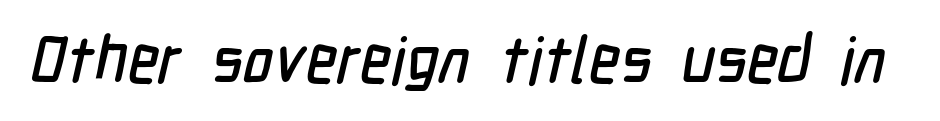
The image shows 65 px condensed sans-serif type; set normal letter spacing, not underlined; low stroke contrast and a medium x-height.
